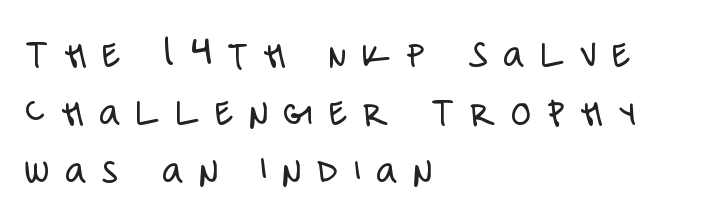
Q: Is the text bold? A: No.
Q: Is the text italic (slanted)? A: No, it is upright.
Q: Is the typeface a serif or a sans-serif typeface? A: Sans-serif.
Q: Is the text underlined? A: No.
Q: How is the paragraph aligned? A: Left-aligned.
Q: Is the spacing between letters normal or unusually wide? A: Unusually wide.
Q: Is the spacing between lines tight, normal or loose? A: Normal.
Q: Width (condensed, normal, or wide)? A: Condensed.
Q: Stroke contrast? A: Low.
Q: x-height? A: Large.
Q: Monospaced? A: No.
